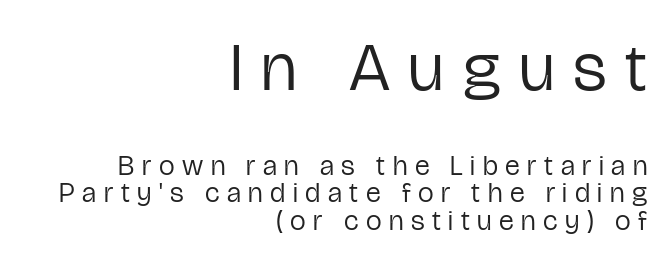
Q: Is the text bold? A: No.
Q: Is the text italic (slanted)? A: No, it is upright.
Q: Is the typeface a serif or a sans-serif typeface? A: Sans-serif.
Q: Is the text underlined? A: No.
Q: How is the paragraph aligned? A: Right-aligned.
Q: Is the spacing between letters normal or unusually wide? A: Unusually wide.
Q: Is the spacing between lines tight, normal or loose? A: Tight.
Q: Which block of text is set in a larger size, the first (top) or the second (bottom)? A: The first (top) one.
Q: Width (condensed, normal, or wide)? A: Condensed.
Q: Stroke contrast? A: Low.
Q: x-height? A: Medium.
Q: Monospaced? A: No.
